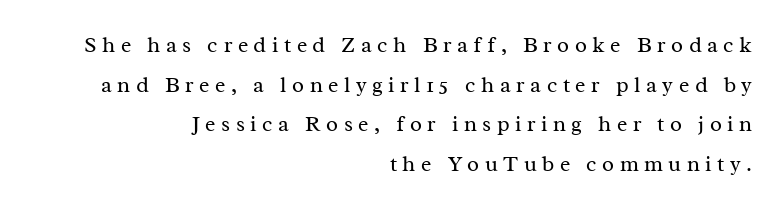
{"italic": "no", "bold": "no", "underline": "no", "align": "right", "line_spacing_ratio": 1.8, "letter_spacing": "wide", "letter_spacing_em": 0.25, "glyph_px": 22}
